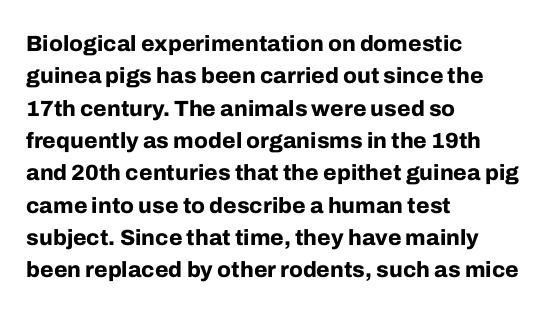
This block has exactly the height ordinary leading produces. A roman cut, with each character standing at attention. Typesetter's note: full bold, strokes at maximum text heaviness. The rendering anchors every line to the left-hand side.
